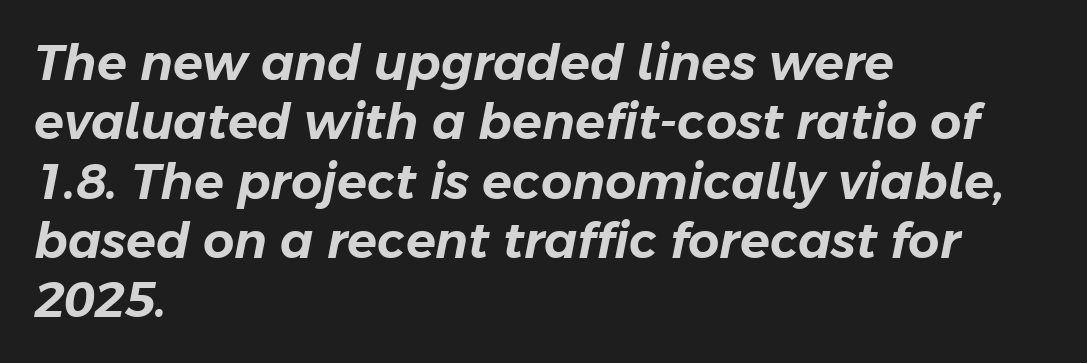
The image shows 49 px text type, italic (leaning right); set left-aligned, line spacing 1.21x, normal letter spacing, not underlined; low stroke contrast and a medium x-height.
